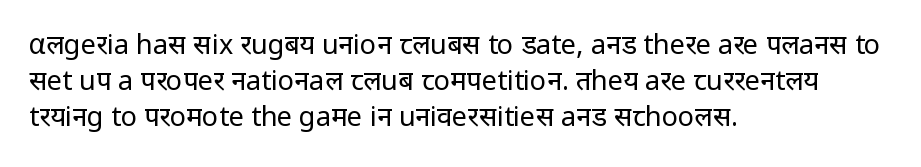
Q: Is the text bold? A: No.
Q: Is the text italic (slanted)? A: No, it is upright.
Q: Is the text underlined? A: No.
Q: How is the paragraph aligned? A: Left-aligned.
Q: Is the spacing between letters normal or unusually wide? A: Normal.
Q: Is the spacing between lines tight, normal or loose? A: Normal.
